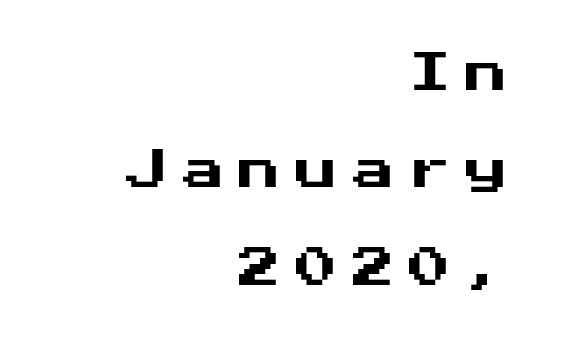
Q: Is the text italic (slanted)? A: No, it is upright.
Q: Is the typeface a serif or a sans-serif typeface? A: Sans-serif.
Q: Is the text underlined? A: No.
Q: How is the paragraph aligned? A: Right-aligned.
Q: Is the spacing between letters normal or unusually wide? A: Unusually wide.
Q: Is the spacing between lines tight, normal or loose? A: Loose.
Q: Width (condensed, normal, or wide)? A: Normal.
Q: Stroke contrast? A: Medium.
Q: x-height? A: Medium.
